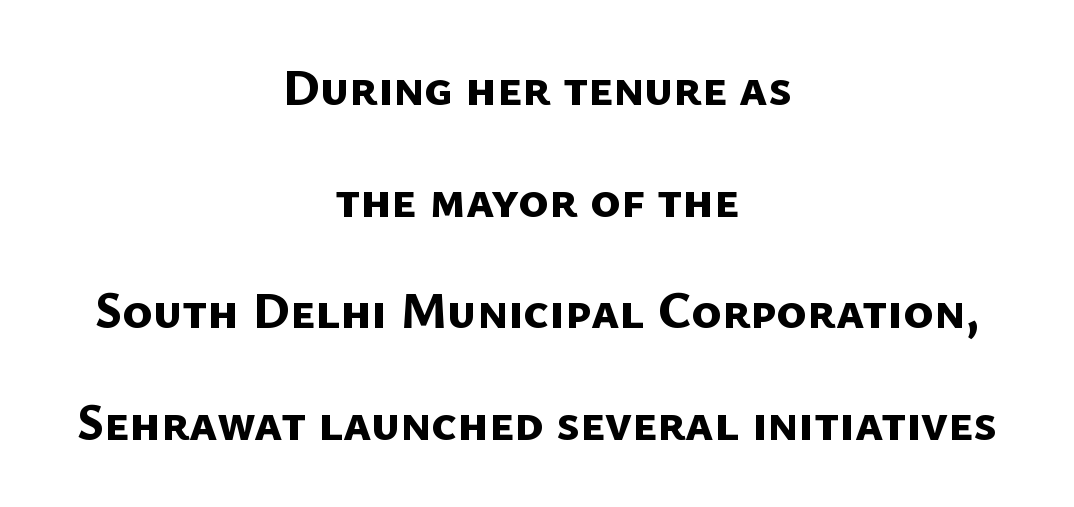
Q: Is the text bold? A: Yes.
Q: Is the typeface a serif or a sans-serif typeface? A: Sans-serif.
Q: Is the text underlined? A: No.
Q: How is the paragraph aligned? A: Centered.
Q: Is the spacing between letters normal or unusually wide? A: Normal.
Q: Is the spacing between lines tight, normal or loose? A: Loose.
Q: Width (condensed, normal, or wide)? A: Normal.
Q: Stroke contrast? A: Low.
Q: x-height? A: Medium.
Q: Monospaced? A: No.
